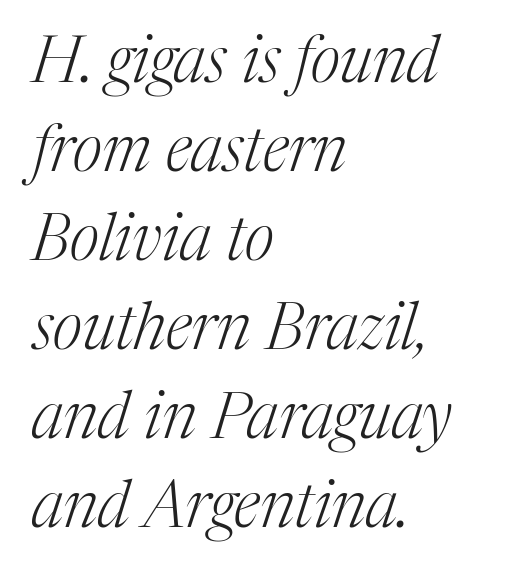
The image shows 64 px light serif type, italic (leaning right); set left-aligned, normal line spacing (1.39x), normal letter spacing, not underlined; medium stroke contrast and a medium x-height.
